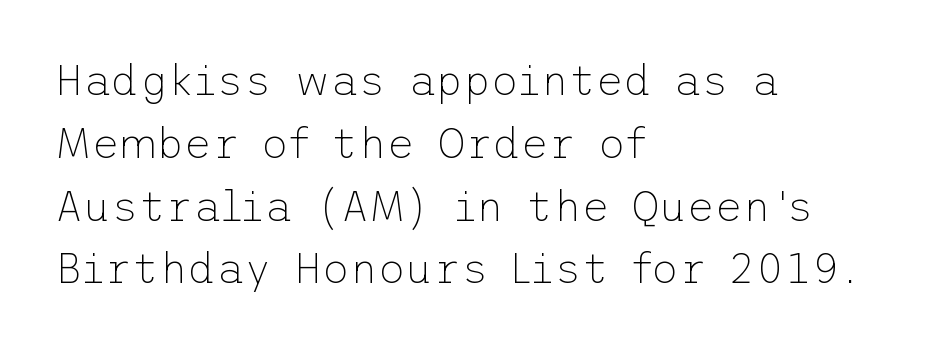
Q: Is the text bold? A: No.
Q: Is the text italic (slanted)? A: No, it is upright.
Q: Is the typeface a serif or a sans-serif typeface? A: Sans-serif.
Q: Is the text underlined? A: No.
Q: How is the paragraph aligned? A: Left-aligned.
Q: Is the spacing between letters normal or unusually wide? A: Normal.
Q: Is the spacing between lines tight, normal or loose? A: Normal.
Q: Width (condensed, normal, or wide)? A: Normal.
Q: Stroke contrast? A: Low.
Q: x-height? A: Medium.
